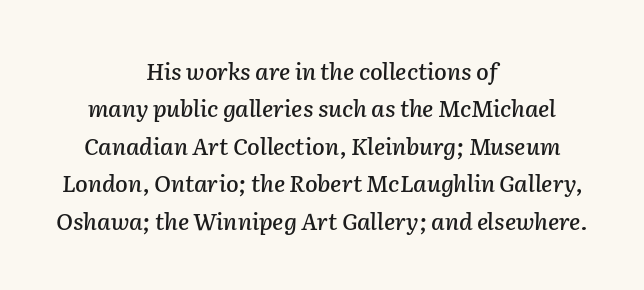
Students, observe: this is what conventionally led text looks like. The strip under each line holds only bare page. Italic? Definitely — the glyphs are oblique. Which margin do the lines hug? Neither — every line sits in the middle. The line texture is even and compact thanks to regular tracking.
